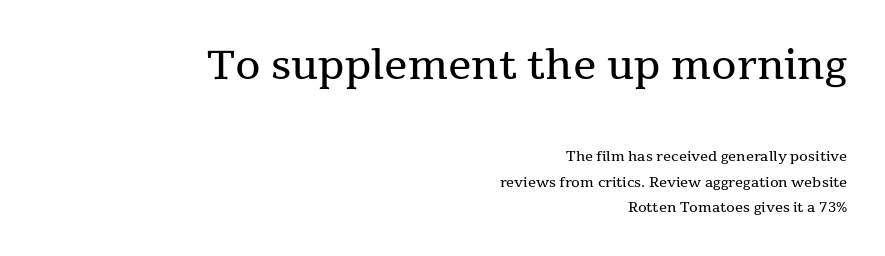
{"serif": "yes", "italic": "no", "bold": "no", "weight": "regular", "width": "normal", "stroke_contrast": "medium", "x_height": "medium", "monospaced": "no", "underline": "no", "align": "right", "line_spacing_ratio": 1.85, "letter_spacing": "normal", "letter_spacing_em": 0.0, "larger_block": "first", "size_ratio": 2.93, "glyph_px": 41}
